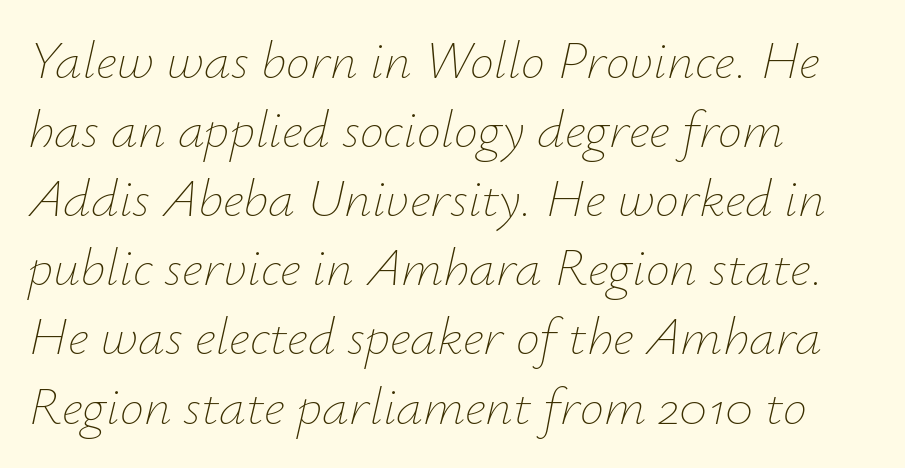
{"italic": "yes", "lean": "right", "slant_degrees": 12, "bold": "no", "weight": "thin", "width": "normal", "stroke_contrast": "low", "x_height": "small", "monospaced": "no", "underline": "no", "align": "left", "line_spacing": "normal", "line_spacing_ratio": 1.28, "letter_spacing": "normal", "letter_spacing_em": 0.0, "glyph_px": 54}
